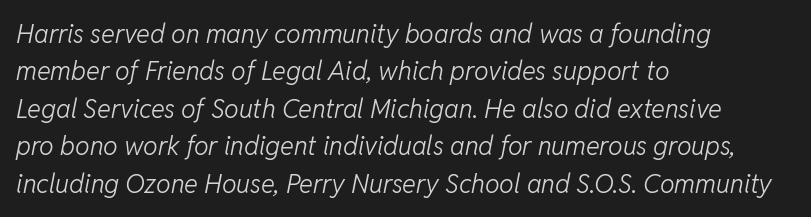
{"italic": "yes", "lean": "right", "slant_degrees": 11, "bold": "no", "underline": "no", "align": "left", "line_spacing": "normal", "line_spacing_ratio": 1.44, "letter_spacing": "normal", "letter_spacing_em": 0.0, "glyph_px": 26}
